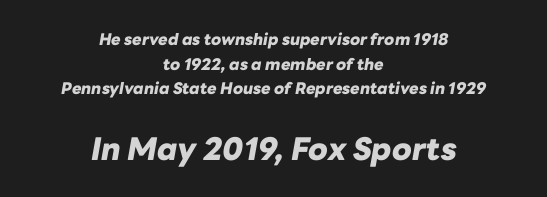
{"italic": "yes", "lean": "right", "slant_degrees": 10, "bold": "yes", "weight": "heavy", "width": "normal", "stroke_contrast": "low", "x_height": "medium", "monospaced": "no", "underline": "no", "align": "center", "line_spacing": "normal", "line_spacing_ratio": 1.54, "letter_spacing": "normal", "letter_spacing_em": 0.0, "larger_block": "second", "size_ratio": 1.94, "glyph_px": 31}
